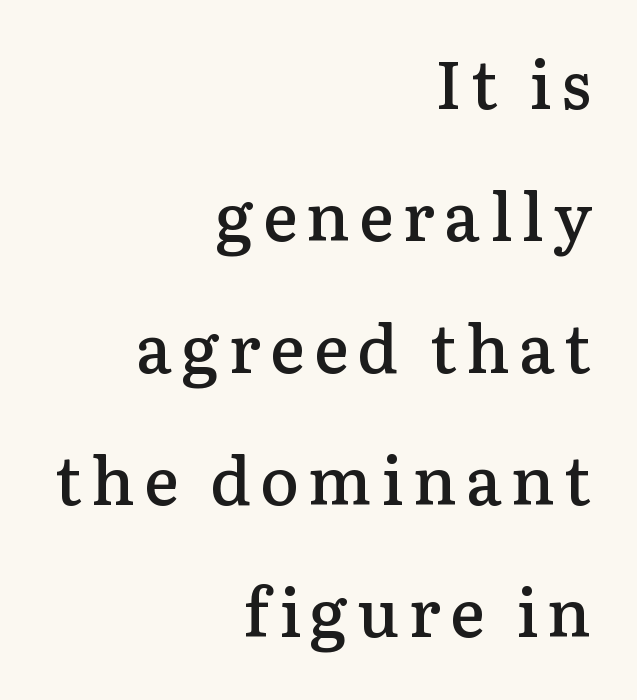
The image shows 66 px semibold serif type, upright; set right-aligned, loose line spacing (2.0x), not underlined; low stroke contrast and a medium x-height.
